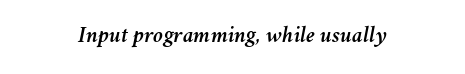
These lines are centered, leaving both edges ragged. The type is set solid horizontally, with unmodified tracking. Yep, that's italic — everything's leaning. The zone under the glyphs is completely vacant.
